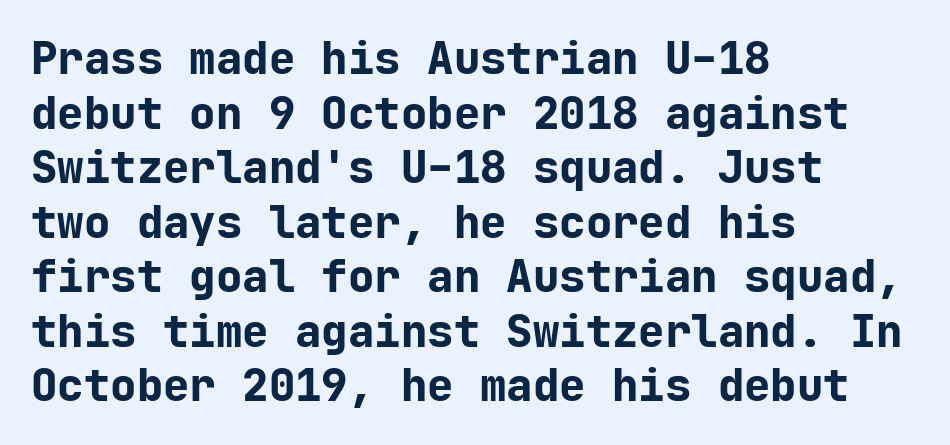
{"serif": "no", "italic": "no", "bold": "yes", "weight": "bold", "width": "normal", "stroke_contrast": "low", "x_height": "medium", "monospaced": "yes", "underline": "no", "align": "left", "line_spacing_ratio": 1.24, "letter_spacing": "normal", "letter_spacing_em": 0.0, "glyph_px": 44}
